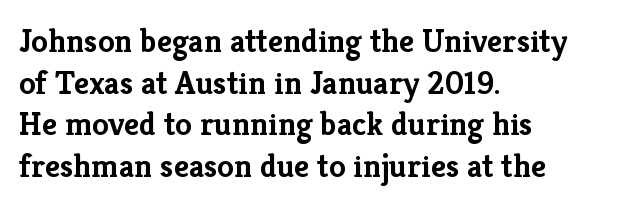
Q: Is the text bold? A: Yes.
Q: Is the text italic (slanted)? A: No, it is upright.
Q: Is the typeface a serif or a sans-serif typeface? A: Serif.
Q: Is the text underlined? A: No.
Q: How is the paragraph aligned? A: Left-aligned.
Q: Is the spacing between letters normal or unusually wide? A: Normal.
Q: Is the spacing between lines tight, normal or loose? A: Normal.
Q: Width (condensed, normal, or wide)? A: Normal.
Q: Stroke contrast? A: Low.
Q: x-height? A: Medium.
Q: Monospaced? A: No.
